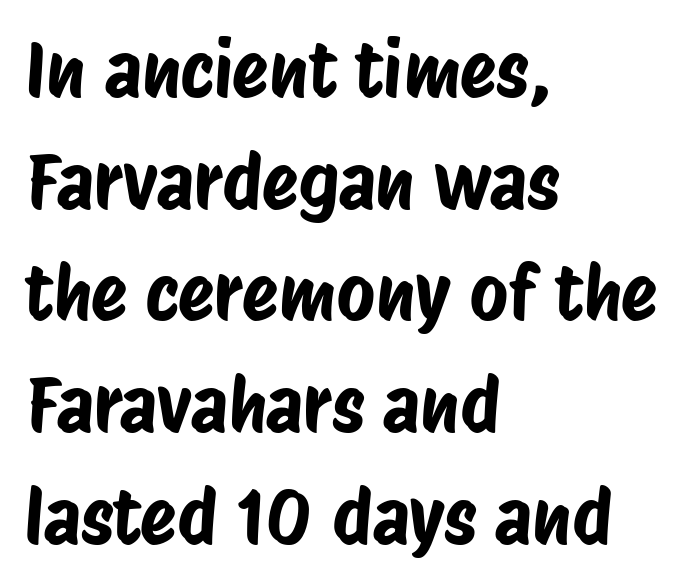
The rendering uses a moderate line-height, typical for paragraphs. Each letter keeps its own natural width here, so spacing adapts to shape. The text block is weighted toward the left margin, trailing off unevenly rightward. Quick note: underline off. Classification — sans serif.
